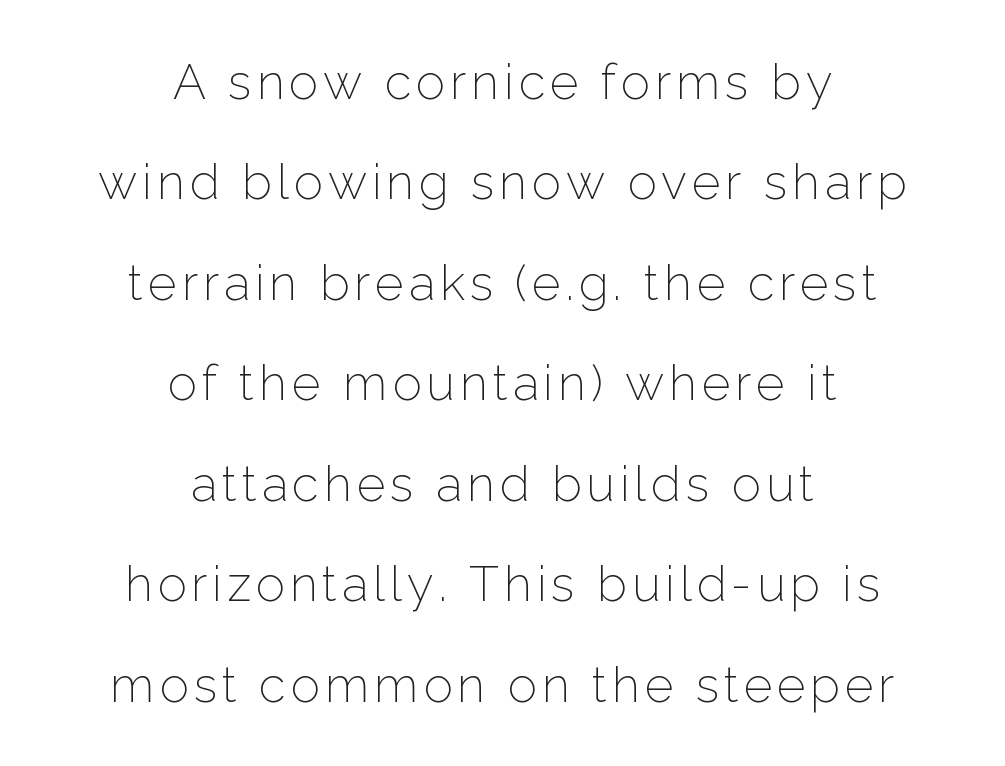
Q: Is the text bold? A: No.
Q: Is the text italic (slanted)? A: No, it is upright.
Q: Is the typeface a serif or a sans-serif typeface? A: Sans-serif.
Q: Is the text underlined? A: No.
Q: How is the paragraph aligned? A: Centered.
Q: Is the spacing between lines tight, normal or loose? A: Loose.
Q: Width (condensed, normal, or wide)? A: Normal.
Q: Stroke contrast? A: Low.
Q: x-height? A: Medium.
Q: Monospaced? A: No.
